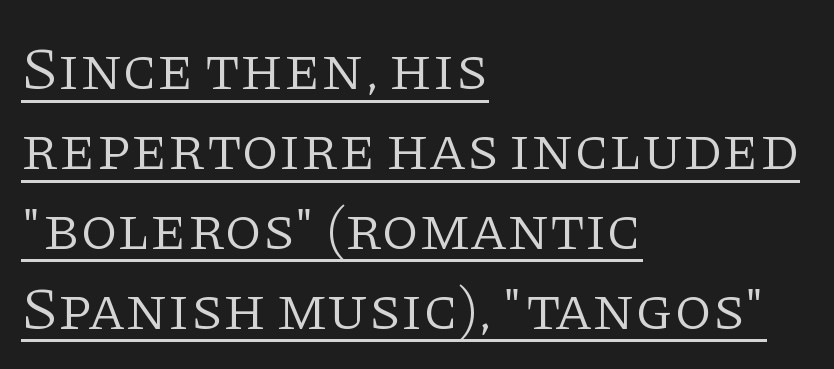
{"serif": "yes", "italic": "no", "bold": "no", "weight": "light", "width": "normal", "stroke_contrast": "low", "x_height": "large", "monospaced": "no", "underline": "yes", "align": "left", "line_spacing": "normal", "line_spacing_ratio": 1.31, "letter_spacing": "normal", "letter_spacing_em": 0.0, "glyph_px": 61}
